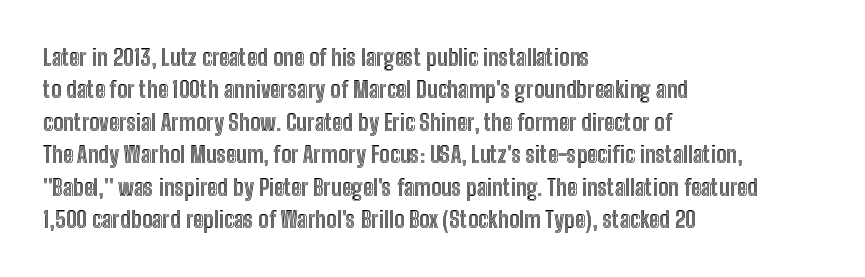
Rule under the text: the space is simply empty. Glyph-to-glyph distance matches everyday printed text. This block has exactly the height ordinary leading produces. Every character sits straight up, as roman type does. Teacher's note: observe the even left margin — that is flush-left alignment.
